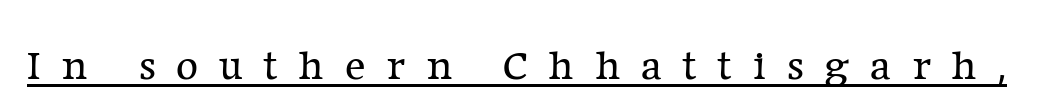
The image shows 43 px regular-weight serif type, upright; set unusually wide letter spacing (+0.48 em), underlined; low stroke contrast and a medium x-height.
